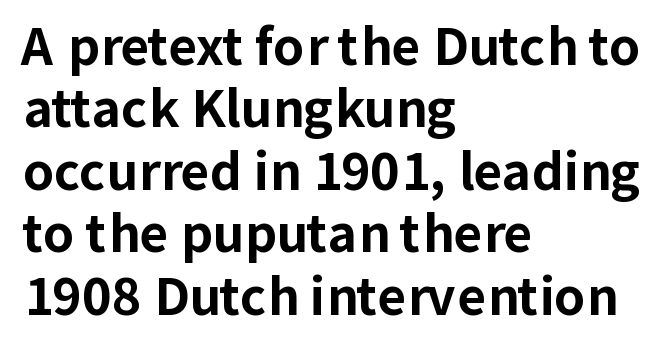
{"serif": "no", "italic": "no", "bold": "yes", "weight": "bold", "width": "normal", "stroke_contrast": "low", "x_height": "medium", "monospaced": "no", "underline": "no", "align": "left", "line_spacing": "normal", "line_spacing_ratio": 1.25, "letter_spacing": "normal", "letter_spacing_em": 0.0, "glyph_px": 50}
